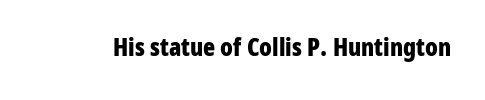
The image shows 25 px bold type, upright; set normal letter spacing, not underlined.
